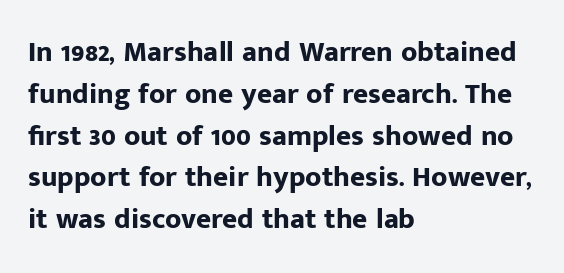
{"serif": "no", "italic": "no", "bold": "yes", "weight": "bold", "width": "normal", "stroke_contrast": "low", "x_height": "medium", "monospaced": "no", "underline": "no", "align": "left", "line_spacing": "normal", "line_spacing_ratio": 1.44, "letter_spacing": "normal", "letter_spacing_em": 0.0, "glyph_px": 29}
